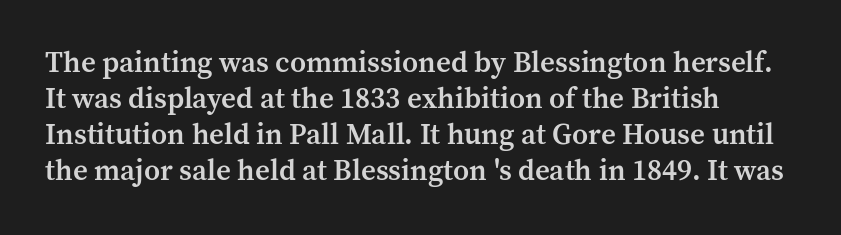
The image shows 29 px semibold serif type, upright; set left-aligned, line spacing 1.24x, normal letter spacing, not underlined; medium stroke contrast and a medium x-height.
